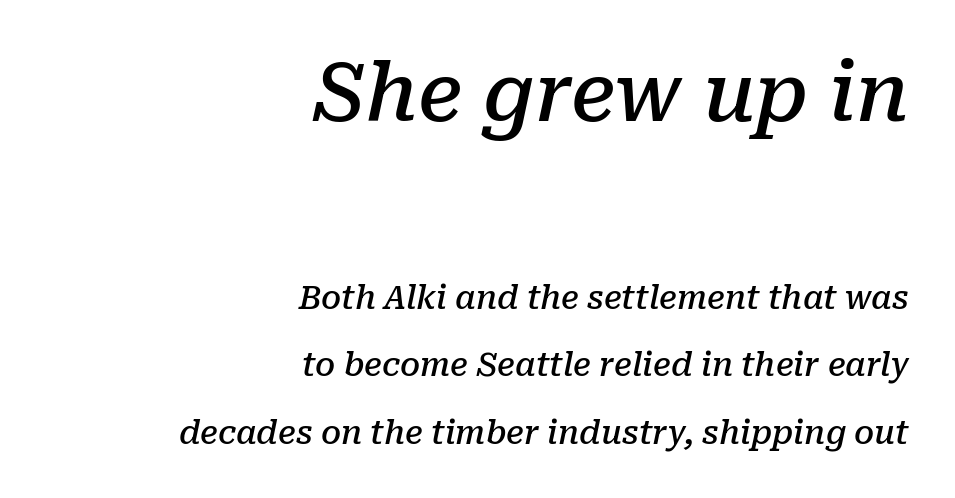
Q: Is the text bold? A: Semi-bold.
Q: Is the text italic (slanted)? A: Yes, it leans right by about 10 degrees.
Q: Is the typeface a serif or a sans-serif typeface? A: Serif.
Q: Is the text underlined? A: No.
Q: How is the paragraph aligned? A: Right-aligned.
Q: Is the spacing between letters normal or unusually wide? A: Normal.
Q: Is the spacing between lines tight, normal or loose? A: Loose.
Q: Which block of text is set in a larger size, the first (top) or the second (bottom)? A: The first (top) one.
Q: Width (condensed, normal, or wide)? A: Normal.
Q: Stroke contrast? A: Low.
Q: x-height? A: Medium.
Q: Monospaced? A: No.
